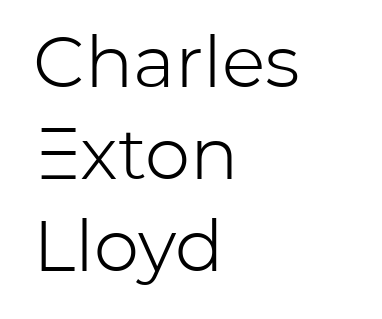
The image shows 72 px light sans-serif type, upright; set left-aligned, normal line spacing (1.28x), normal letter spacing, not underlined; low stroke contrast and a medium x-height.
